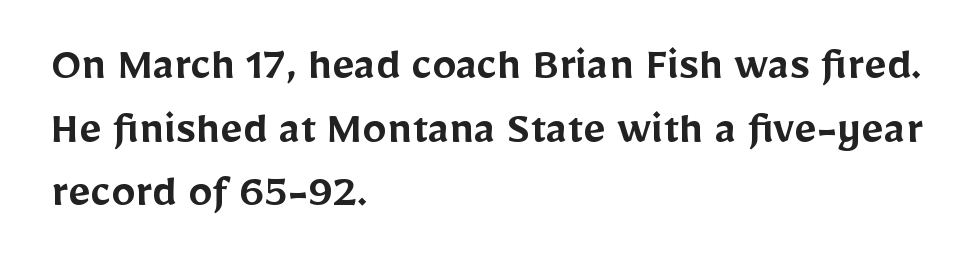
The gaps between neighbouring characters are ordinary and unremarkable. Leftover space on each line is placed entirely after the last word. Serif or sans? Sans — the stroke terminals are bare. Underline: absent. The lines sit at an ordinary, default distance from one another.
